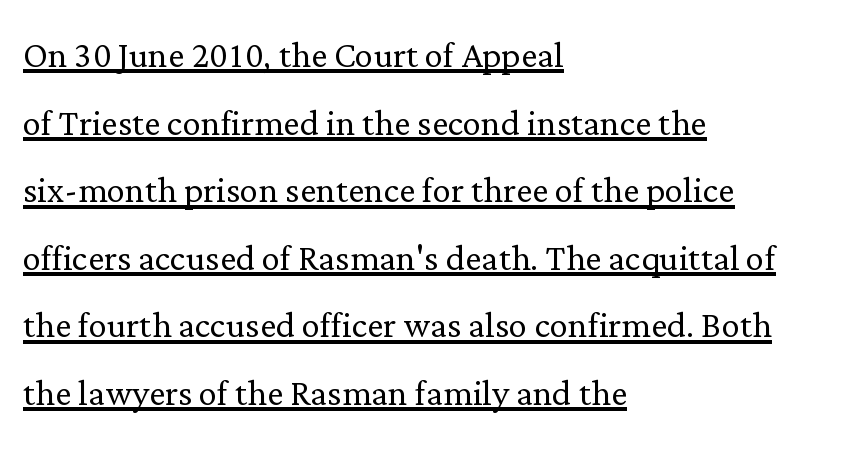
{"serif": "yes", "italic": "no", "bold": "no", "weight": "light", "width": "normal", "stroke_contrast": "low", "x_height": "medium", "monospaced": "no", "underline": "yes", "align": "left", "line_spacing": "normal", "line_spacing_ratio": 1.47, "letter_spacing": "normal", "letter_spacing_em": 0.0, "glyph_px": 46}
